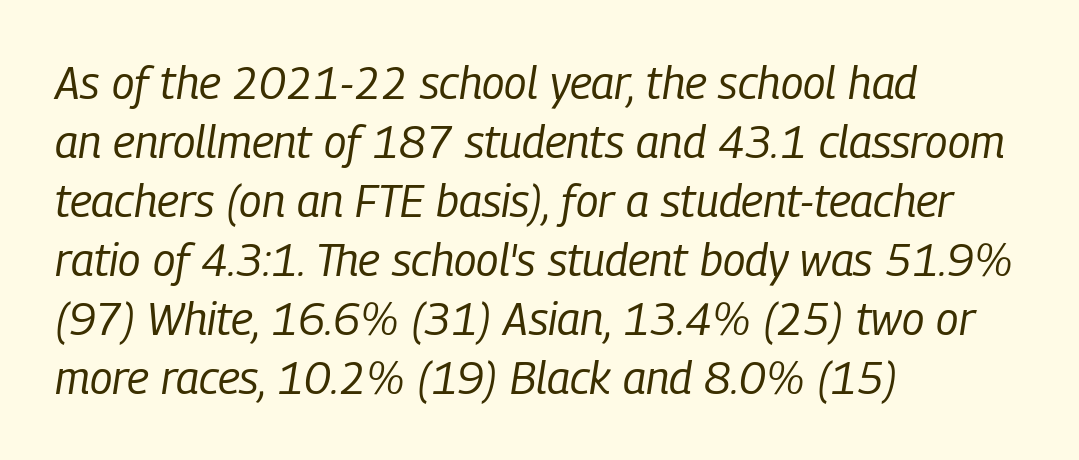
Q: Is the text bold? A: No.
Q: Is the text italic (slanted)? A: Yes, it leans right by about 9 degrees.
Q: Is the text underlined? A: No.
Q: How is the paragraph aligned? A: Left-aligned.
Q: Is the spacing between letters normal or unusually wide? A: Normal.
Q: Is the spacing between lines tight, normal or loose? A: Normal.
Q: Width (condensed, normal, or wide)? A: Condensed.
Q: Stroke contrast? A: Low.
Q: x-height? A: Medium.
Q: Monospaced? A: No.
